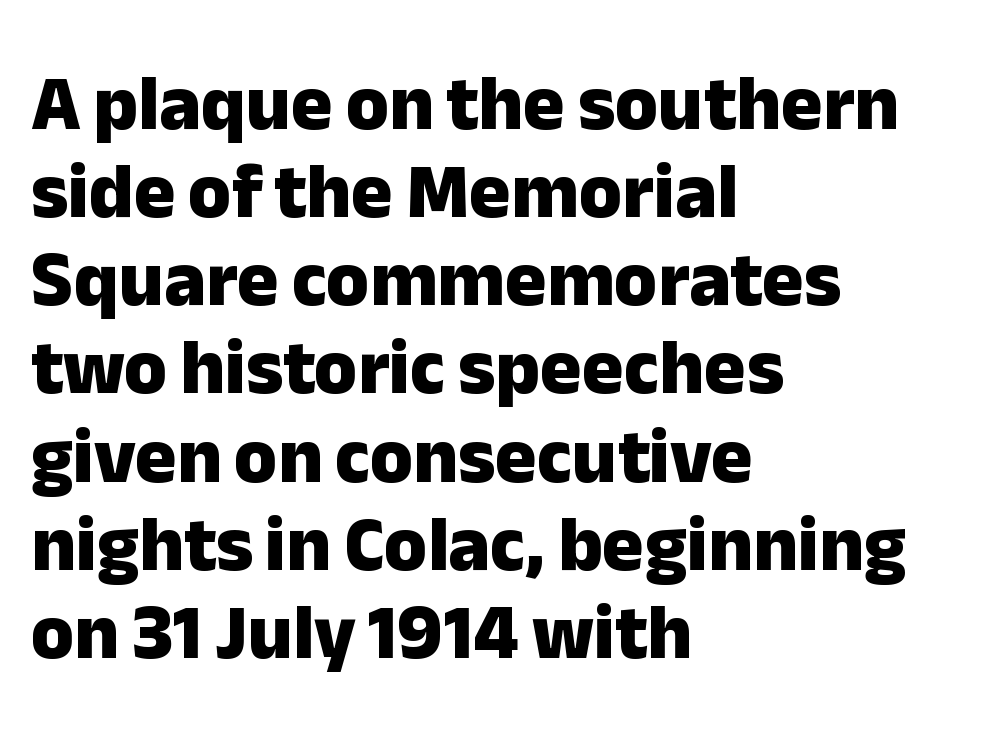
{"serif": "no", "italic": "no", "bold": "yes", "weight": "heavy", "width": "normal", "stroke_contrast": "low", "x_height": "medium", "monospaced": "no", "underline": "no", "align": "left", "line_spacing": "tight", "line_spacing_ratio": 1.13, "letter_spacing": "normal", "letter_spacing_em": 0.0, "glyph_px": 78}
